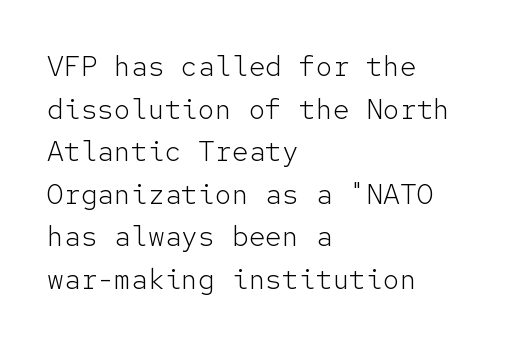
{"serif": "no", "italic": "no", "bold": "no", "weight": "light", "width": "normal", "stroke_contrast": "low", "x_height": "medium", "monospaced": "yes", "underline": "no", "align": "left", "line_spacing": "normal", "line_spacing_ratio": 1.52, "letter_spacing": "normal", "letter_spacing_em": 0.0, "glyph_px": 28}
